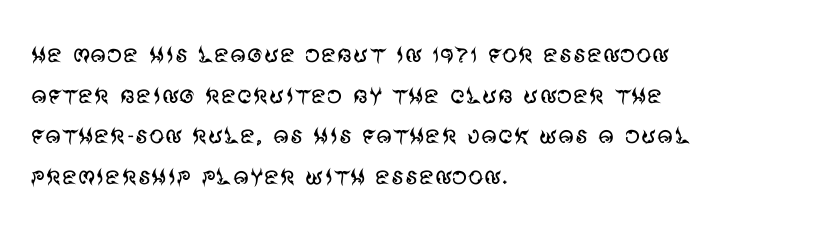
{"serif": "no", "italic": "no", "bold": "no", "weight": "regular", "width": "normal", "stroke_contrast": "medium", "x_height": "large", "monospaced": "no", "underline": "no", "align": "left", "line_spacing": "normal", "line_spacing_ratio": 1.31, "letter_spacing": "normal", "letter_spacing_em": 0.0, "glyph_px": 31}
